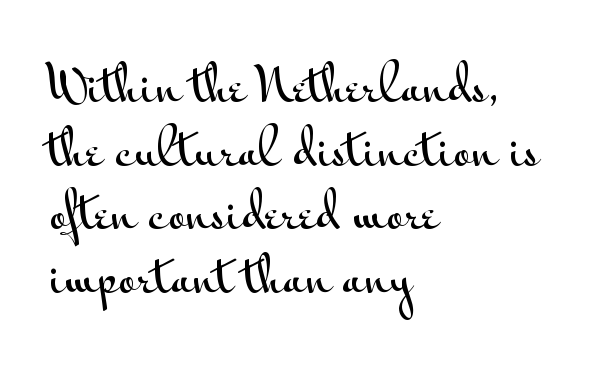
Q: Is the typeface a serif or a sans-serif typeface? A: Sans-serif.
Q: Is the text underlined? A: No.
Q: How is the paragraph aligned? A: Left-aligned.
Q: Is the spacing between letters normal or unusually wide? A: Normal.
Q: Is the spacing between lines tight, normal or loose? A: Normal.
Q: Width (condensed, normal, or wide)? A: Wide.
Q: Stroke contrast? A: Medium.
Q: x-height? A: Small.
Q: Monospaced? A: No.
